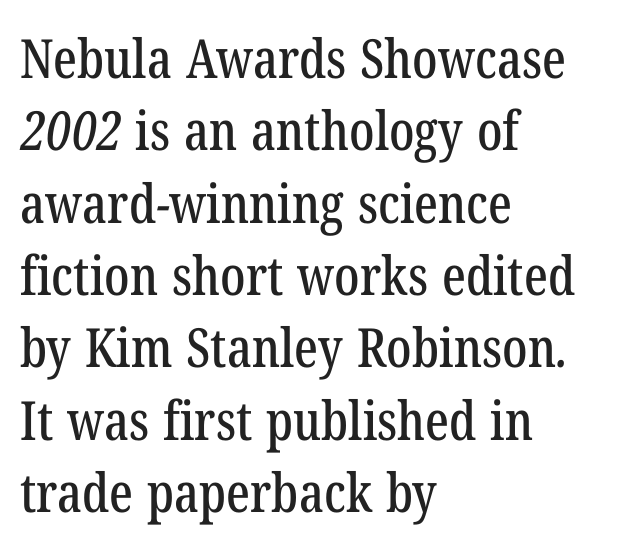
Q: Is the typeface a serif or a sans-serif typeface? A: Serif.
Q: Is the text underlined? A: No.
Q: How is the paragraph aligned? A: Left-aligned.
Q: Is the spacing between letters normal or unusually wide? A: Normal.
Q: Is the spacing between lines tight, normal or loose? A: Normal.
Q: Width (condensed, normal, or wide)? A: Condensed.
Q: Stroke contrast? A: Low.
Q: x-height? A: Medium.
Q: Monospaced? A: No.
